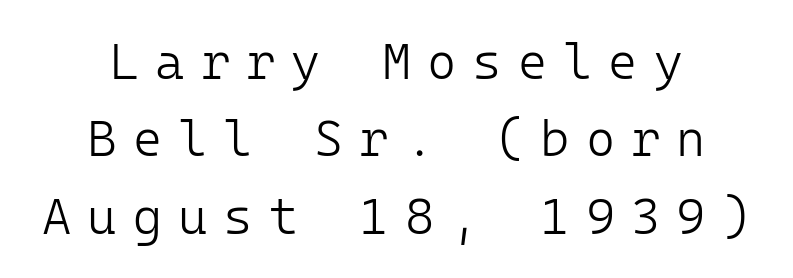
Is this a fixed-width face? Yes — each glyph sits in an identical cell. The glyphs in this specimen are sans serif. One-word summary of the alignment: center. The passage shown is not underscored anywhere. The passage shown stacks its lines at a standard gap. This sample uses an upright cut, with every glyph sitting square on the baseline.
